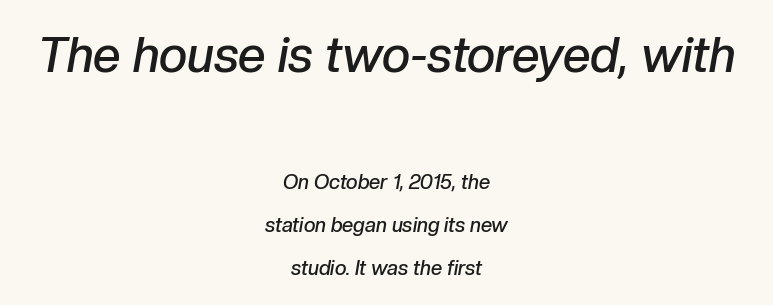
{"italic": "yes", "lean": "right", "slant_degrees": 10, "bold": "semi", "weight": "semibold", "width": "normal", "stroke_contrast": "low", "x_height": "medium", "monospaced": "no", "underline": "no", "align": "center", "line_spacing": "loose", "line_spacing_ratio": 2.15, "letter_spacing": "normal", "letter_spacing_em": 0.0, "larger_block": "first", "size_ratio": 2.45, "glyph_px": 49}
